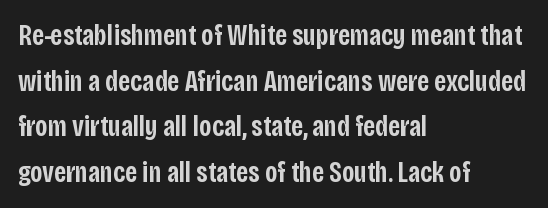
{"serif": "no", "italic": "no", "bold": "semi", "weight": "semibold", "width": "condensed", "stroke_contrast": "low", "x_height": "large", "monospaced": "no", "underline": "no", "align": "left", "line_spacing": "normal", "line_spacing_ratio": 1.57, "letter_spacing": "normal", "letter_spacing_em": 0.0, "glyph_px": 29}
